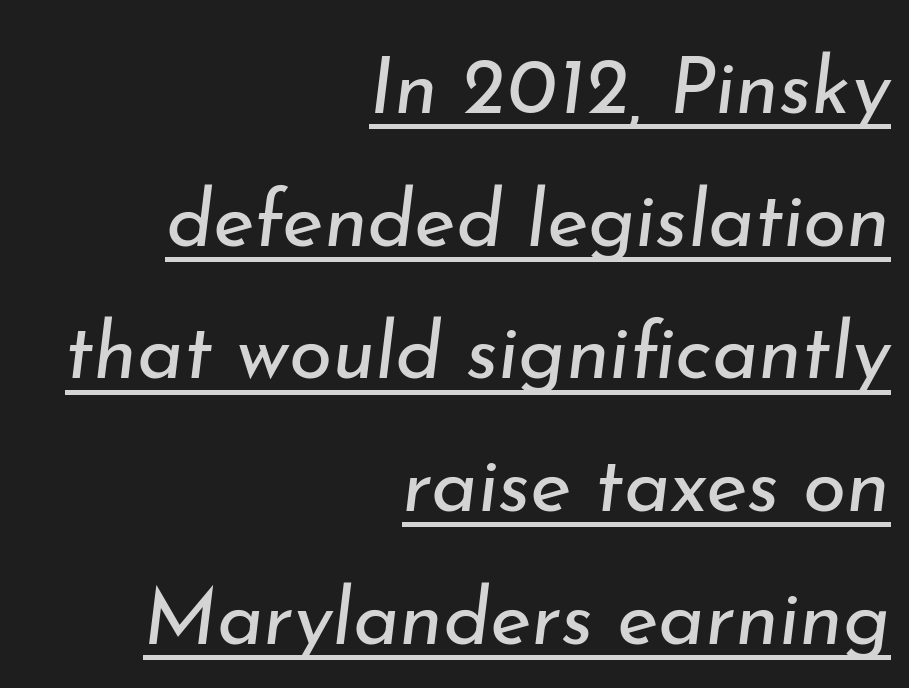
The image shows 79 px regular-weight type, italic (leaning right); set right-aligned, normal line spacing (1.68x), normal letter spacing, underlined; low stroke contrast and a small x-height.
